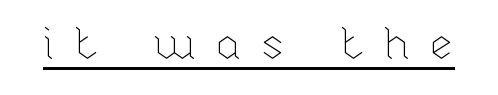
Q: Is the text bold? A: No.
Q: Is the text italic (slanted)? A: No, it is upright.
Q: Is the text underlined? A: Yes.
Q: Is the spacing between letters normal or unusually wide? A: Unusually wide.
Q: Width (condensed, normal, or wide)? A: Normal.
Q: Stroke contrast? A: Low.
Q: x-height? A: Medium.
Q: Monospaced? A: No.
